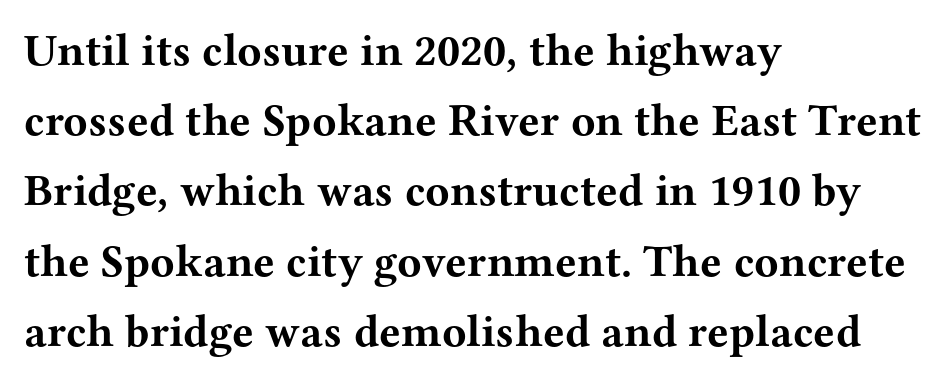
{"serif": "yes", "italic": "no", "bold": "yes", "weight": "bold", "width": "wide", "stroke_contrast": "medium", "x_height": "medium", "monospaced": "no", "underline": "no", "align": "left", "line_spacing": "normal", "line_spacing_ratio": 1.56, "letter_spacing": "normal", "letter_spacing_em": 0.0, "glyph_px": 45}
